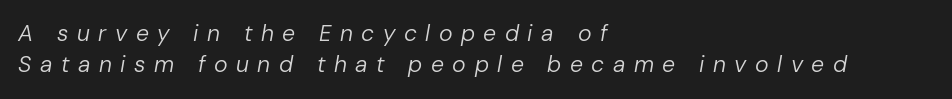
Each row of text sits above clean, open space. Is the type heavy? It reads as light-to-regular instead. In terms of letterspacing, this is a distinctly airy, spread setting. The leading is moderate, giving the passage an even texture.
